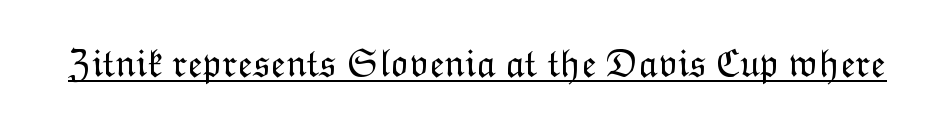
{"italic": "no", "bold": "no", "weight": "light", "width": "normal", "stroke_contrast": "low", "x_height": "medium", "monospaced": "no", "underline": "yes", "letter_spacing": "normal", "letter_spacing_em": 0.0, "glyph_px": 39}
